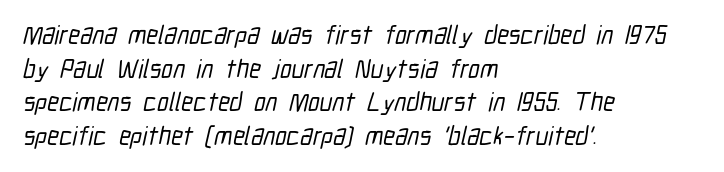
Nobody touched the tracking dial on this one. Leading: standard. Is the block centered? No — it sits flush against the left margin. Unmarked baselines from the first word to the last.
